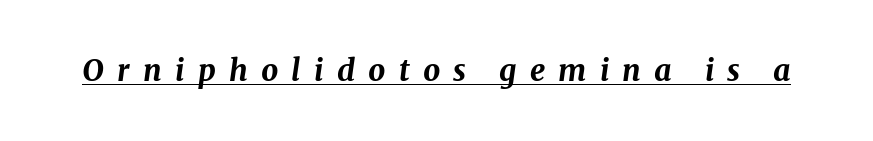
The image shows 30 px bold type, italic (leaning right); set unusually wide letter spacing (+0.44 em), underlined; medium stroke contrast and a medium x-height.
